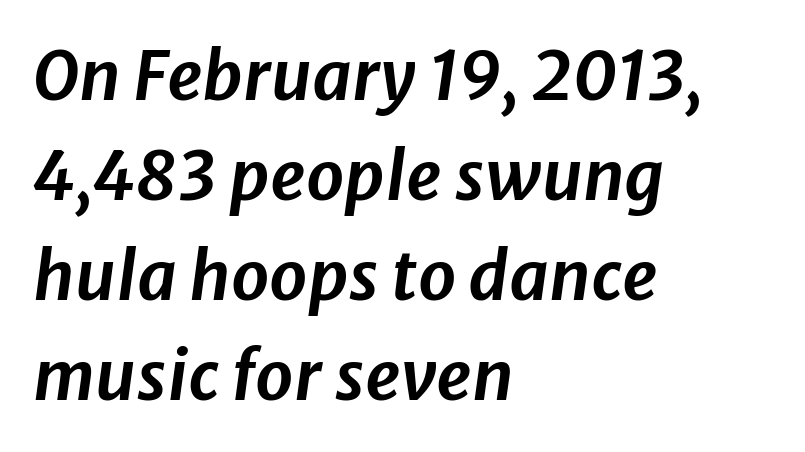
Q: Is the text italic (slanted)? A: Yes, it leans right by about 8 degrees.
Q: Is the text underlined? A: No.
Q: How is the paragraph aligned? A: Left-aligned.
Q: Is the spacing between letters normal or unusually wide? A: Normal.
Q: Is the spacing between lines tight, normal or loose? A: Normal.
Q: Width (condensed, normal, or wide)? A: Normal.
Q: Stroke contrast? A: Low.
Q: x-height? A: Medium.
Q: Monospaced? A: No.
